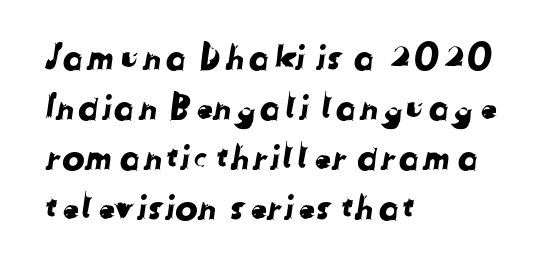
The image shows 34 px sans-serif type; set left-aligned, normal line spacing (1.47x), normal letter spacing, not underlined; low stroke contrast and a medium x-height.
